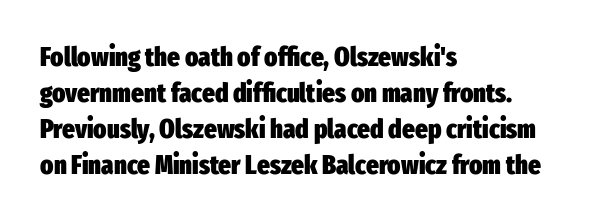
The image shows 27 px bold type, upright; set left-aligned, normal line spacing (1.33x), normal letter spacing, not underlined.
